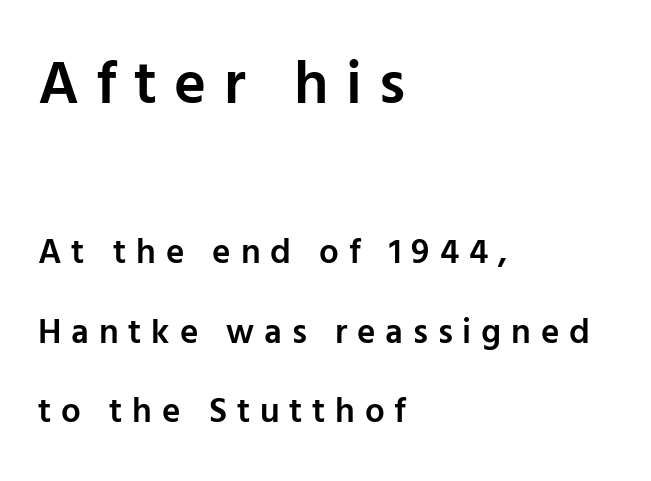
The image shows 61 px semibold sans-serif type, upright; set left-aligned, loose line spacing (2.28x), unusually wide letter spacing (+0.28 em), not underlined; the first (top) block is 1.74x larger; low stroke contrast and a medium x-height.
